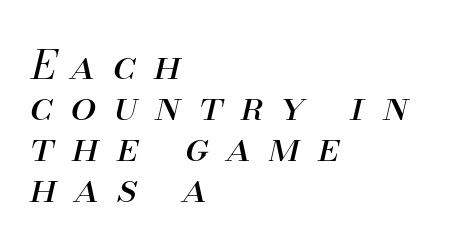
Q: Is the text bold? A: No.
Q: Is the text italic (slanted)? A: Yes, it leans right by about 13 degrees.
Q: Is the text underlined? A: No.
Q: How is the paragraph aligned? A: Left-aligned.
Q: Is the spacing between letters normal or unusually wide? A: Unusually wide.
Q: Is the spacing between lines tight, normal or loose? A: Tight.
Q: Width (condensed, normal, or wide)? A: Normal.
Q: Stroke contrast? A: Medium.
Q: x-height? A: Small.
Q: Monospaced? A: No.
